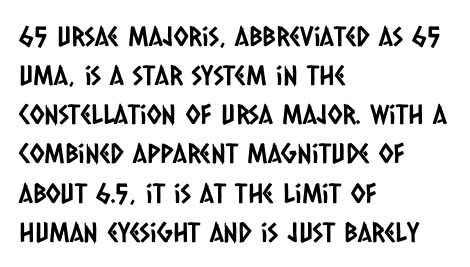
Q: Is the text underlined? A: No.
Q: How is the paragraph aligned? A: Left-aligned.
Q: Is the spacing between letters normal or unusually wide? A: Normal.
Q: Is the spacing between lines tight, normal or loose? A: Normal.
